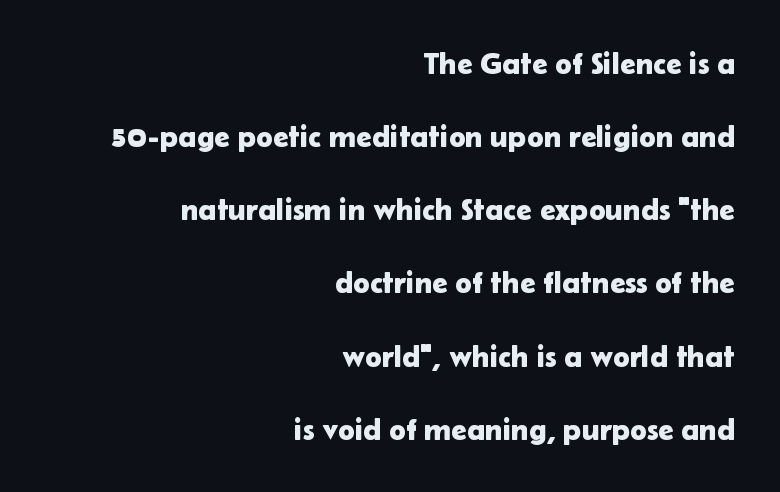
The paragraph shown leans on its right margin. Widely set lines give the paragraph a tall, airy silhouette. The horizontal fit of the characters is conventional and even. The glyphs are unaccompanied by any horizontal stroke below them. Characters remain perfectly vertical along every line. Nothing sits at the stroke ends, so this counts as sans-serif.
